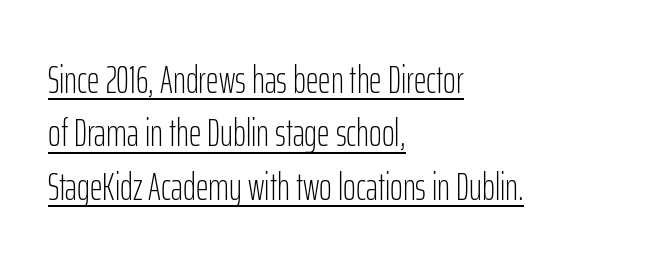
{"serif": "no", "italic": "no", "bold": "no", "weight": "light", "width": "condensed", "stroke_contrast": "low", "x_height": "medium", "monospaced": "no", "underline": "yes", "align": "left", "line_spacing": "normal", "line_spacing_ratio": 1.37, "letter_spacing": "normal", "letter_spacing_em": 0.0, "glyph_px": 39}
